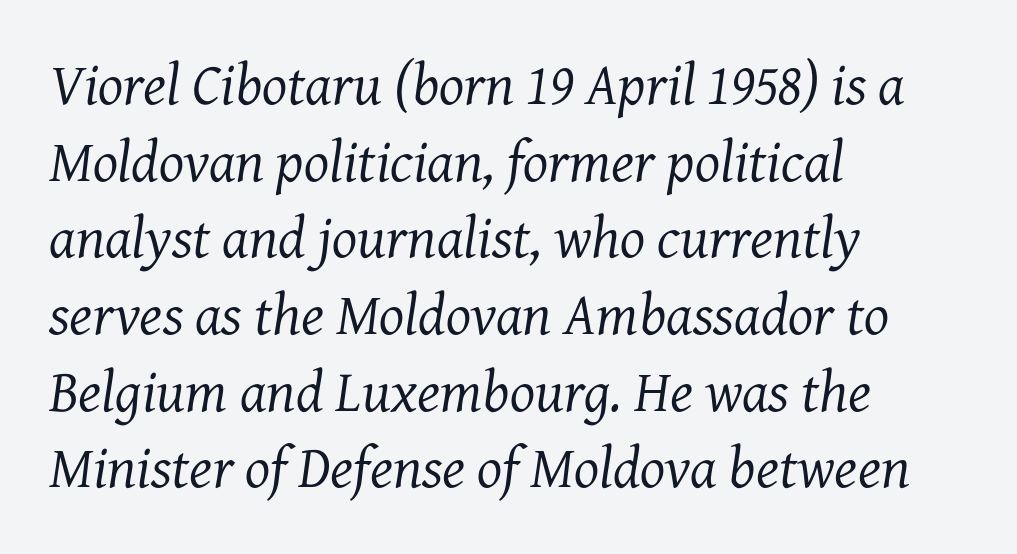
Letterform terminals end in serifs throughout the passage. The string is rendered with underlining switched off. Tall strokes in this sample are angled rather than plumb. Spacing verdict: proportional, widths tailored to each character. The font sits on the lighter half of the weight spectrum, regular included. The block of text has a typical density, with ordinary space between rows.
